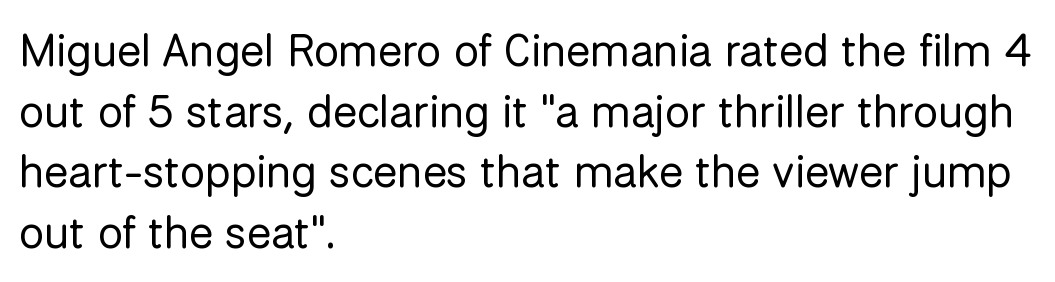
Q: Is the text bold? A: No.
Q: Is the text italic (slanted)? A: No, it is upright.
Q: Is the typeface a serif or a sans-serif typeface? A: Sans-serif.
Q: Is the text underlined? A: No.
Q: How is the paragraph aligned? A: Left-aligned.
Q: Is the spacing between letters normal or unusually wide? A: Normal.
Q: Is the spacing between lines tight, normal or loose? A: Normal.
Q: Width (condensed, normal, or wide)? A: Normal.
Q: Stroke contrast? A: Low.
Q: x-height? A: Medium.
Q: Monospaced? A: No.
